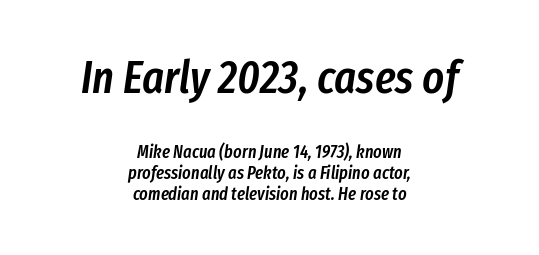
{"italic": "yes", "lean": "right", "slant_degrees": 8, "bold": "semi", "weight": "semibold", "width": "condensed", "stroke_contrast": "low", "x_height": "medium", "monospaced": "no", "underline": "no", "align": "center", "line_spacing_ratio": 1.19, "letter_spacing": "normal", "letter_spacing_em": 0.0, "larger_block": "first", "size_ratio": 2.56, "glyph_px": 46}
